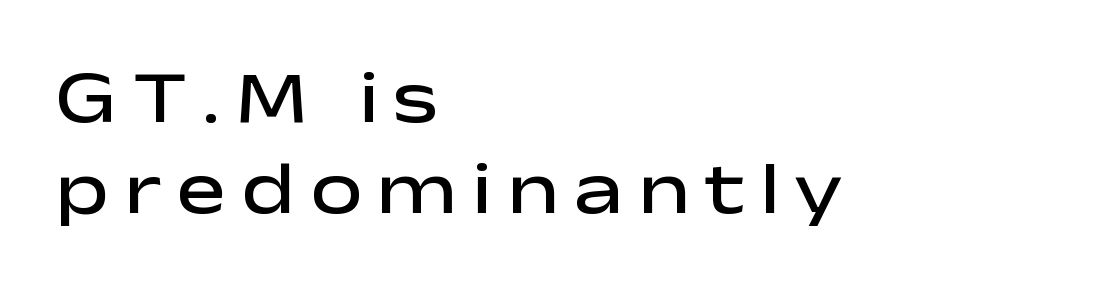
{"serif": "no", "italic": "no", "bold": "semi", "weight": "semibold", "width": "wide", "stroke_contrast": "low", "x_height": "medium", "monospaced": "no", "underline": "no", "align": "left", "line_spacing_ratio": 1.23, "letter_spacing": "wide", "letter_spacing_em": 0.2, "glyph_px": 74}
